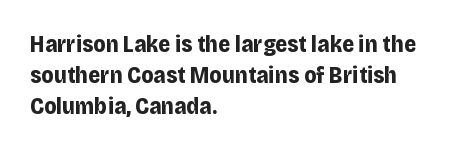
{"italic": "no", "bold": "yes", "underline": "no", "align": "left", "line_spacing": "normal", "line_spacing_ratio": 1.34, "letter_spacing": "normal", "letter_spacing_em": 0.0, "glyph_px": 23}
